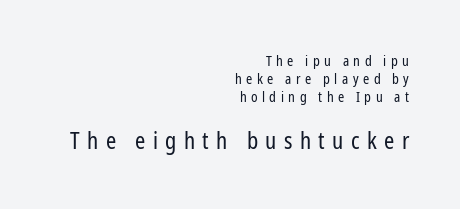
Q: Is the text bold? A: No.
Q: Is the text italic (slanted)? A: No, it is upright.
Q: Is the text underlined? A: No.
Q: How is the paragraph aligned? A: Right-aligned.
Q: Is the spacing between letters normal or unusually wide? A: Unusually wide.
Q: Is the spacing between lines tight, normal or loose? A: Normal.
Q: Which block of text is set in a larger size, the first (top) or the second (bottom)? A: The second (bottom) one.
